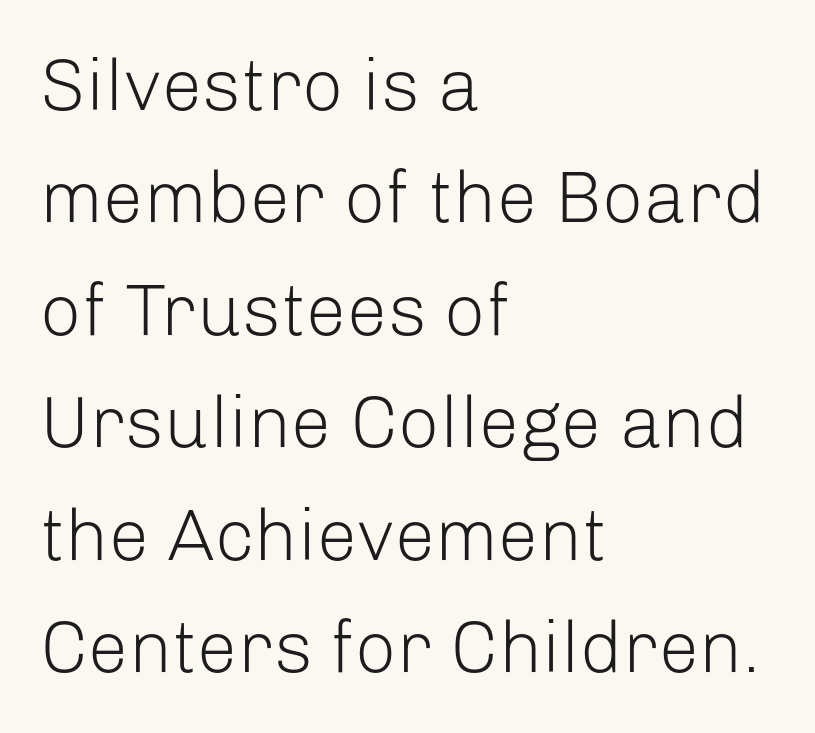
The image shows 73 px light sans-serif type, upright; set left-aligned, normal line spacing (1.54x), normal letter spacing, not underlined; low stroke contrast and a medium x-height.
